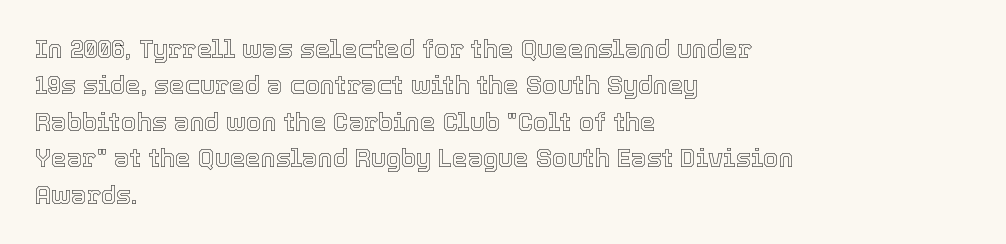
Q: Is the text italic (slanted)? A: No, it is upright.
Q: Is the text underlined? A: No.
Q: How is the paragraph aligned? A: Left-aligned.
Q: Is the spacing between letters normal or unusually wide? A: Normal.
Q: Is the spacing between lines tight, normal or loose? A: Normal.
